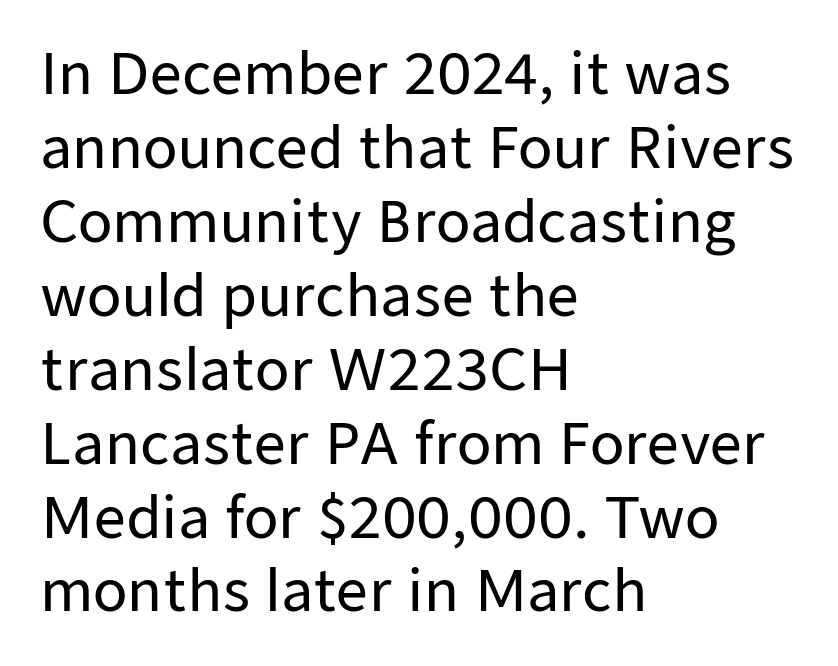
These lines are rendered in a variable-pitch font. Evenly set lines give the paragraph a standard silhouette. The font's upright variant was chosen for this text. Descender tails drop into unmarked territory. The paragraph shown leans on its left margin. No feet cap the strokes, marking this as sans-serif type.
